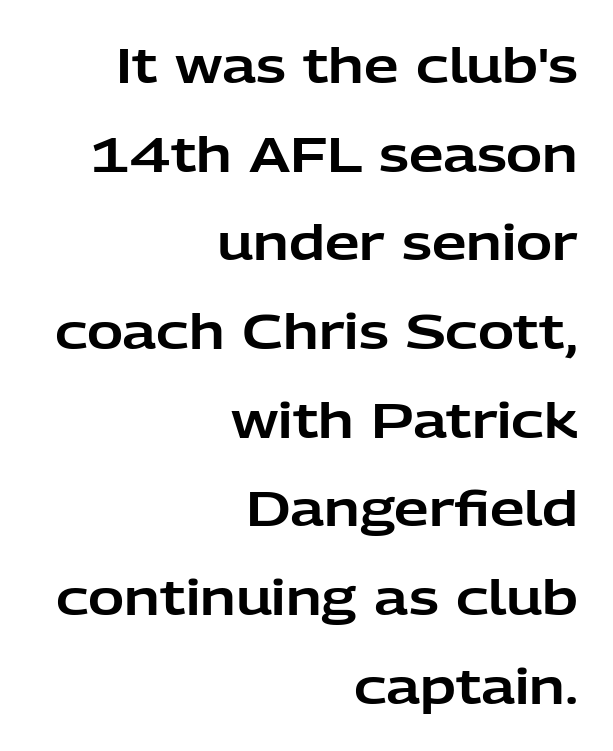
{"serif": "no", "italic": "no", "width": "normal", "stroke_contrast": "low", "x_height": "medium", "monospaced": "no", "underline": "no", "align": "right", "line_spacing_ratio": 1.81, "letter_spacing": "normal", "letter_spacing_em": 0.0, "glyph_px": 49}
